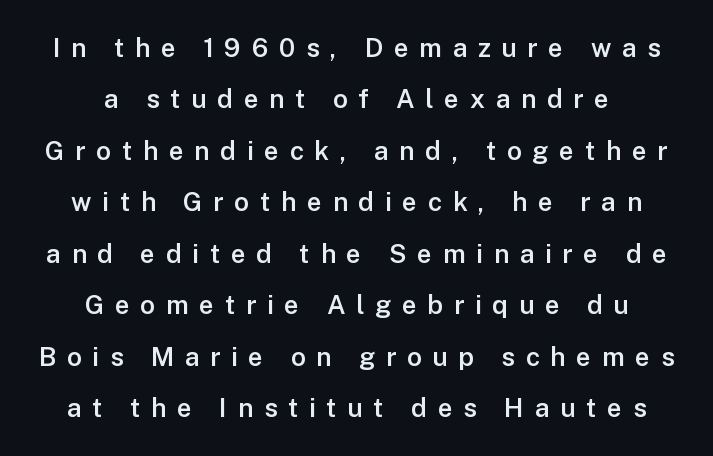
The image shows 26 px text type, upright; set centered, loose line spacing (1.98x), unusually wide letter spacing (+0.41 em), not underlined.
